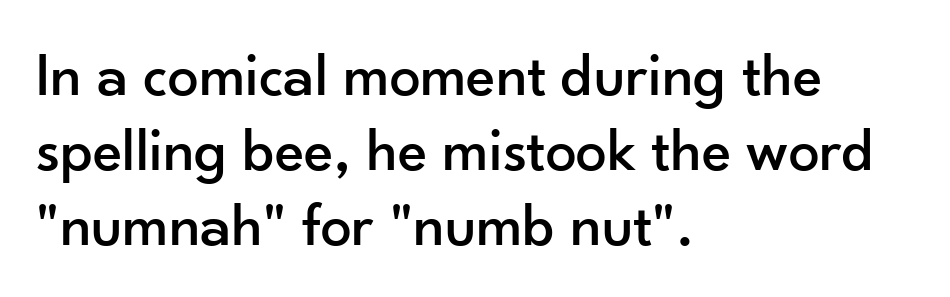
Italic: no, the glyphs are upright roman. This rendering employs a face without finishing strokes, i.e., a sans-serif. Spacing between characters is what you'd get straight out of the box. Unmarked baselines from the first word to the last.
